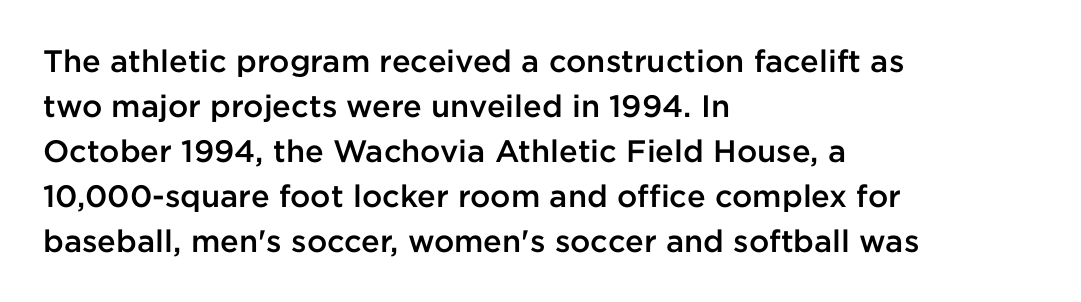
{"serif": "no", "italic": "no", "bold": "semi", "weight": "semibold", "width": "normal", "stroke_contrast": "low", "x_height": "medium", "monospaced": "no", "underline": "no", "align": "left", "line_spacing": "normal", "line_spacing_ratio": 1.45, "letter_spacing": "normal", "letter_spacing_em": 0.0, "glyph_px": 31}
